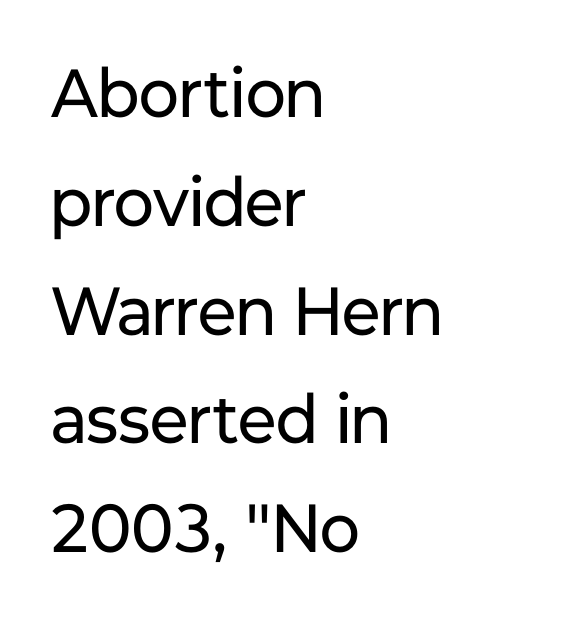
The passage shown has conventional tracking throughout. The font is comparable to plain body text, perhaps lighter. The specimen omits any rule beneath the text block's lines. Tall strokes in this sample are plumb rather than angled.
